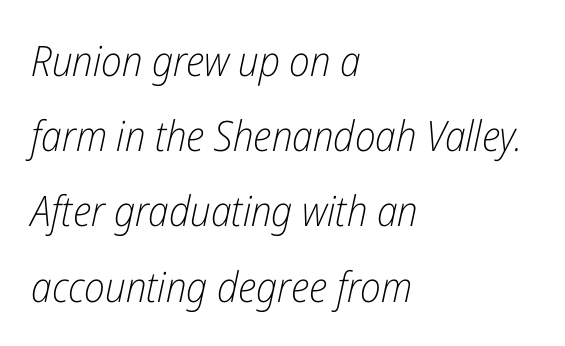
The image shows 42 px light, condensed type, italic (leaning right); set left-aligned, line spacing 1.79x, normal letter spacing, not underlined; low stroke contrast and a medium x-height.
